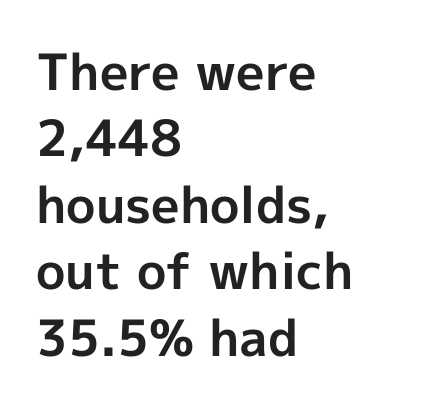
Look at the tracking — it's just the regular setting, nothing added. Quick note: interline space is typical. You can tell it's not italic because the verticals are truly vertical. The strip under each line holds only bare page.
